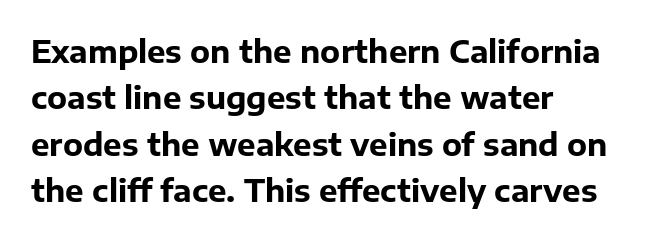
The image shows 31 px bold sans-serif type, upright; set left-aligned, normal line spacing (1.5x), normal letter spacing, not underlined; low stroke contrast and a medium x-height.
